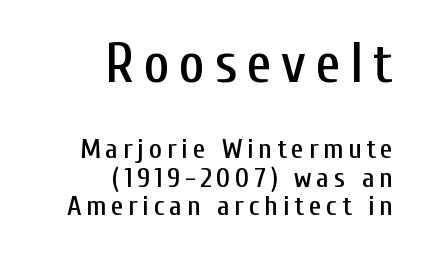
Q: Is the text italic (slanted)? A: No, it is upright.
Q: Is the typeface a serif or a sans-serif typeface? A: Sans-serif.
Q: Is the text underlined? A: No.
Q: How is the paragraph aligned? A: Right-aligned.
Q: Is the spacing between lines tight, normal or loose? A: Tight.
Q: Which block of text is set in a larger size, the first (top) or the second (bottom)? A: The first (top) one.
Q: Width (condensed, normal, or wide)? A: Condensed.
Q: Stroke contrast? A: Low.
Q: x-height? A: Medium.
Q: Monospaced? A: No.
